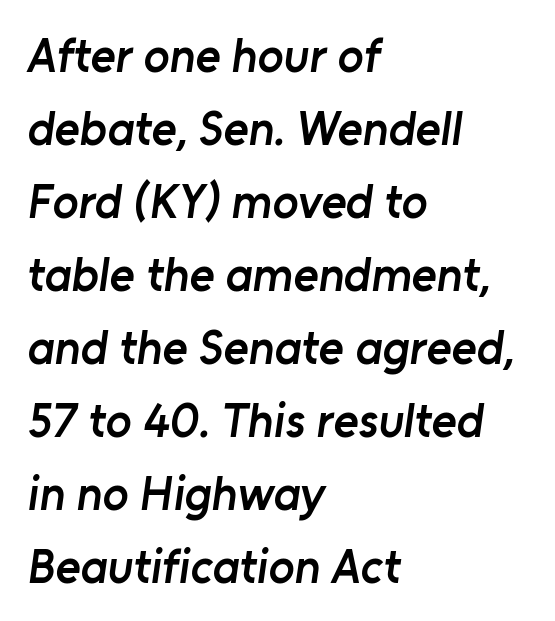
{"serif": "no", "bold": "semi", "weight": "semibold", "width": "normal", "stroke_contrast": "low", "x_height": "medium", "monospaced": "no", "underline": "no", "align": "left", "line_spacing": "normal", "line_spacing_ratio": 1.52, "letter_spacing": "normal", "letter_spacing_em": 0.0, "glyph_px": 48}
